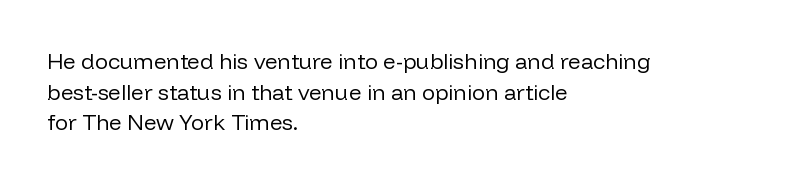
Q: Is the text bold? A: No.
Q: Is the text italic (slanted)? A: No, it is upright.
Q: Is the text underlined? A: No.
Q: How is the paragraph aligned? A: Left-aligned.
Q: Is the spacing between letters normal or unusually wide? A: Normal.
Q: Is the spacing between lines tight, normal or loose? A: Normal.
